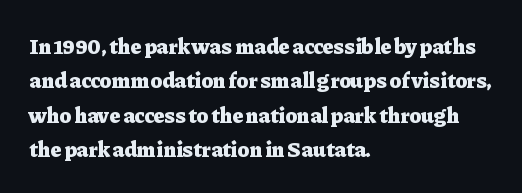
{"italic": "no", "bold": "yes", "underline": "no", "align": "left", "line_spacing": "normal", "line_spacing_ratio": 1.56, "letter_spacing": "normal", "letter_spacing_em": 0.0, "glyph_px": 22}
